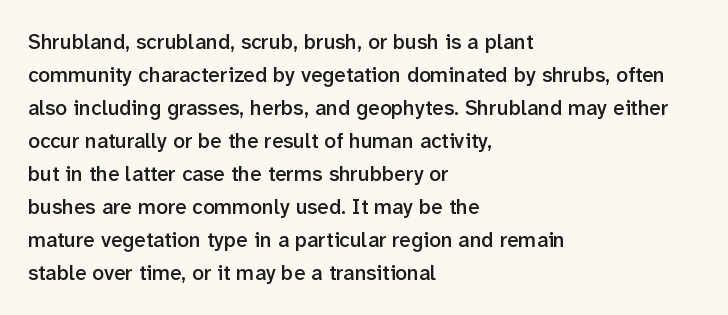
{"italic": "no", "bold": "semi", "underline": "no", "align": "left", "line_spacing": "normal", "line_spacing_ratio": 1.57, "letter_spacing": "normal", "letter_spacing_em": 0.0, "glyph_px": 21}
